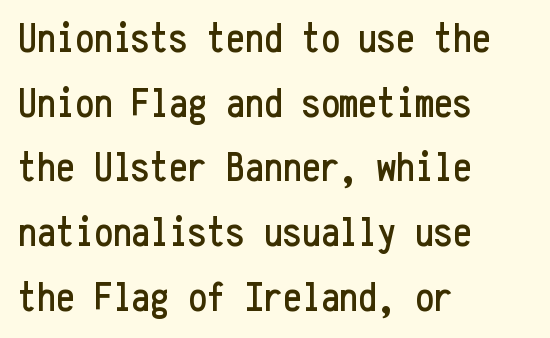
Q: Is the text italic (slanted)? A: No, it is upright.
Q: Is the typeface a serif or a sans-serif typeface? A: Sans-serif.
Q: Is the text underlined? A: No.
Q: How is the paragraph aligned? A: Left-aligned.
Q: Is the spacing between letters normal or unusually wide? A: Normal.
Q: Is the spacing between lines tight, normal or loose? A: Normal.
Q: Width (condensed, normal, or wide)? A: Condensed.
Q: Stroke contrast? A: Low.
Q: x-height? A: Medium.
Q: Monospaced? A: Yes.
